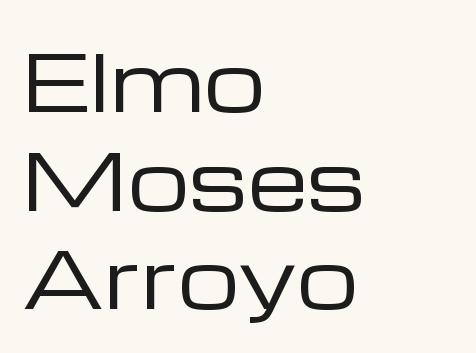
Q: Is the text bold? A: No.
Q: Is the text italic (slanted)? A: No, it is upright.
Q: Is the typeface a serif or a sans-serif typeface? A: Sans-serif.
Q: Is the text underlined? A: No.
Q: How is the paragraph aligned? A: Left-aligned.
Q: Is the spacing between letters normal or unusually wide? A: Normal.
Q: Is the spacing between lines tight, normal or loose? A: Normal.
Q: Width (condensed, normal, or wide)? A: Wide.
Q: Stroke contrast? A: Low.
Q: x-height? A: Medium.
Q: Monospaced? A: No.
